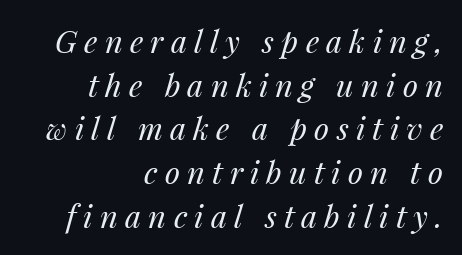
{"italic": "yes", "lean": "right", "slant_degrees": 14, "bold": "no", "weight": "regular", "width": "normal", "stroke_contrast": "medium", "x_height": "medium", "monospaced": "no", "underline": "no", "align": "right", "line_spacing": "normal", "line_spacing_ratio": 1.41, "letter_spacing": "wide", "letter_spacing_em": 0.23, "glyph_px": 31}
